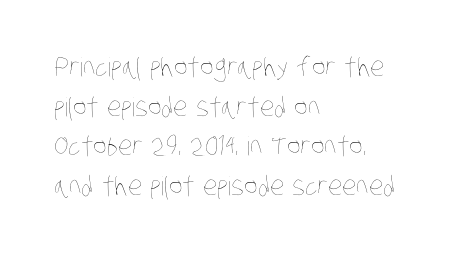
{"bold": "no", "underline": "no", "align": "left", "line_spacing": "normal", "line_spacing_ratio": 1.52, "letter_spacing": "normal", "letter_spacing_em": 0.0, "glyph_px": 26}
